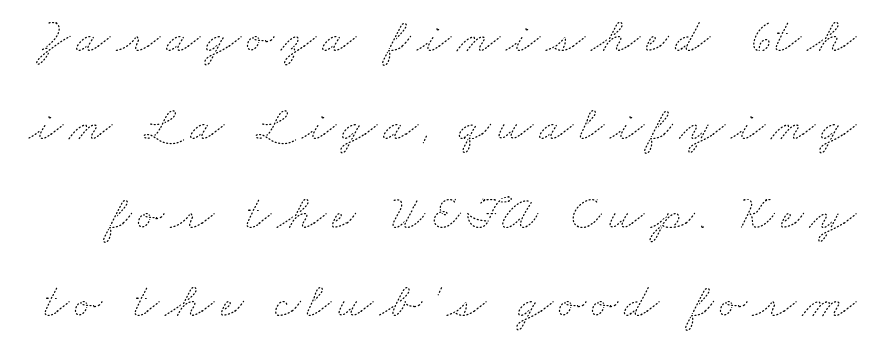
{"bold": "no", "weight": "thin", "width": "wide", "stroke_contrast": "medium", "x_height": "small", "monospaced": "no", "underline": "no", "line_spacing_ratio": 1.77, "glyph_px": 50}
